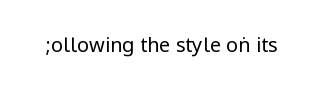
Q: Is the text bold? A: No.
Q: Is the text italic (slanted)? A: No, it is upright.
Q: Is the text underlined? A: No.
Q: Is the spacing between letters normal or unusually wide? A: Normal.
